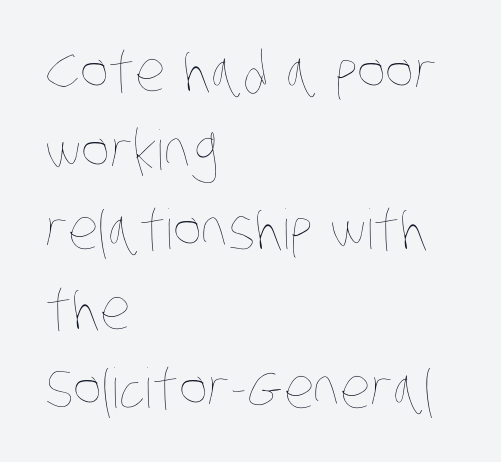
The image shows 55 px thin, condensed type; set left-aligned, normal line spacing (1.44x), normal letter spacing, not underlined; low stroke contrast and a large x-height.
